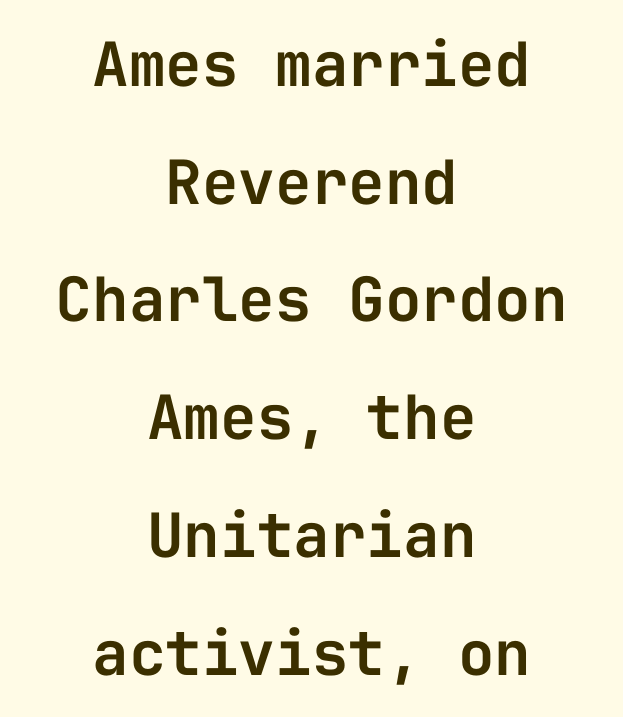
The image shows 61 px sans-serif type, upright, monospaced; set centered, loose line spacing (1.93x), normal letter spacing, not underlined; low stroke contrast and a medium x-height.
